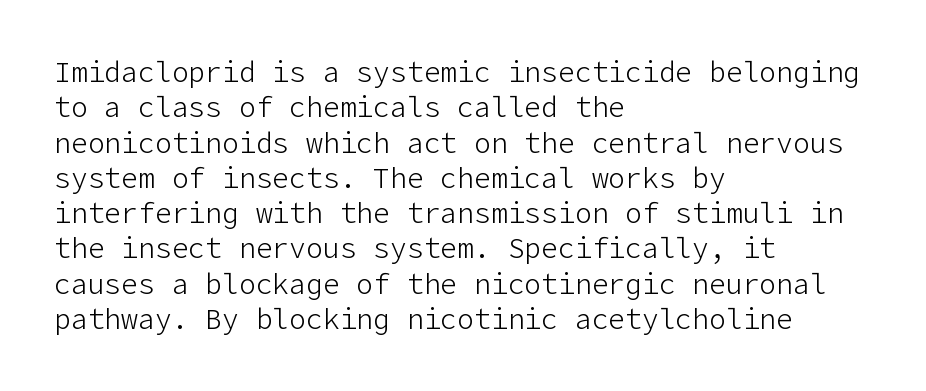
Q: Is the text bold? A: No.
Q: Is the text italic (slanted)? A: No, it is upright.
Q: Is the typeface a serif or a sans-serif typeface? A: Sans-serif.
Q: Is the text underlined? A: No.
Q: How is the paragraph aligned? A: Left-aligned.
Q: Is the spacing between letters normal or unusually wide? A: Normal.
Q: Is the spacing between lines tight, normal or loose? A: Normal.
Q: Width (condensed, normal, or wide)? A: Normal.
Q: Stroke contrast? A: Low.
Q: x-height? A: Medium.
